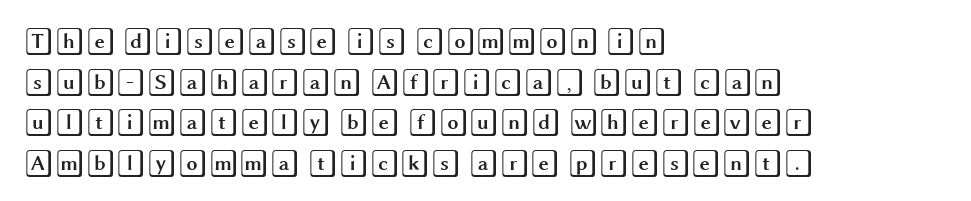
Tall strokes in this sample are plumb rather than angled. Successive baselines arrive at the customary interval. The letterforms sit shoulder to shoulder at normal distance. Casual observation: everything's shoved over to the left. Underlining? Definitely not there.
